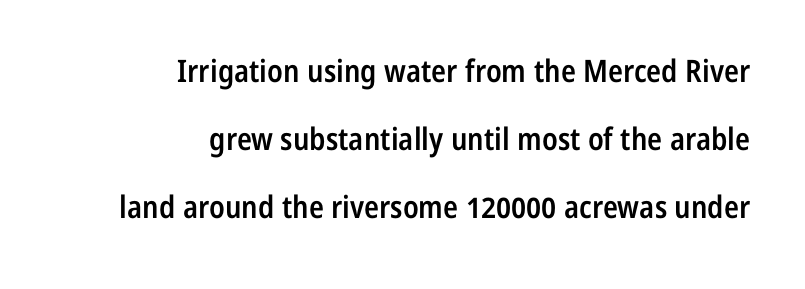
{"serif": "no", "italic": "no", "bold": "semi", "weight": "semibold", "width": "condensed", "stroke_contrast": "low", "x_height": "medium", "monospaced": "no", "underline": "no", "align": "right", "line_spacing": "loose", "line_spacing_ratio": 2.2, "letter_spacing": "normal", "letter_spacing_em": 0.0, "glyph_px": 31}
